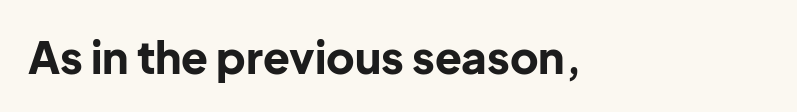
The image shows 44 px bold sans-serif type, upright; set left-aligned, normal letter spacing, not underlined; low stroke contrast and a medium x-height.
